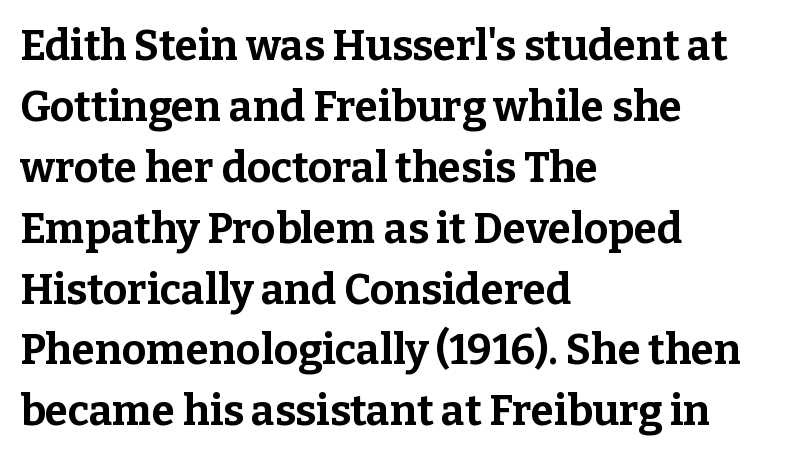
Typographically, this falls in the serif category. Nothing unusual about the tracking: characters are spaced as the font intends. Quick note: interline space is typical. The axis of the letterforms is exactly vertical. All the whitespace from short lines collects on the right. Typesetter's note: full bold, strokes at maximum text heaviness.
